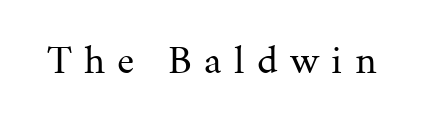
The image shows 41 px regular-weight serif type, upright; set unusually wide letter spacing (+0.3 em), not underlined; medium stroke contrast and a medium x-height.
